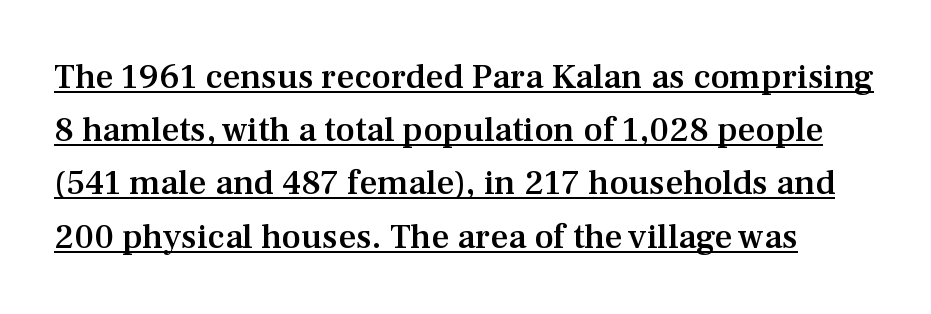
The image shows 35 px semibold serif type, upright; set normal line spacing (1.52x), normal letter spacing, underlined; medium stroke contrast and a medium x-height.
